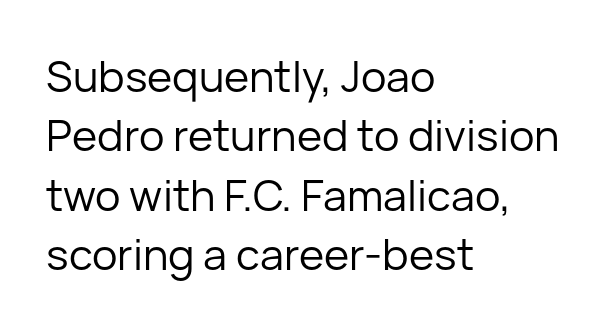
Are there feet on the stems? There aren't — it's a sans. The passage shown is typed in a proportional face where columns would drift. These lines keep a tight, regular rhythm from letter to letter. The letters stand upright; this is a roman face. Where is the straight margin? On the left. Normally led — the rows are evenly, conventionally spaced.
